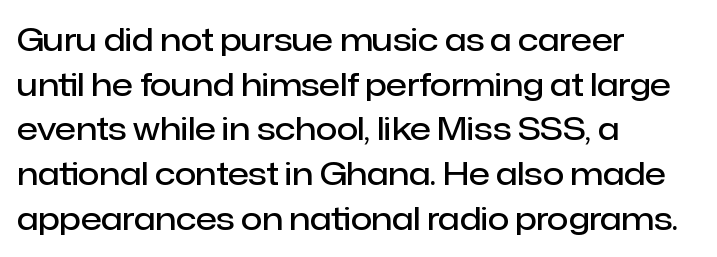
{"serif": "no", "italic": "no", "bold": "semi", "weight": "semibold", "width": "normal", "stroke_contrast": "low", "x_height": "medium", "monospaced": "no", "underline": "no", "align": "left", "line_spacing": "normal", "line_spacing_ratio": 1.44, "letter_spacing": "normal", "letter_spacing_em": 0.0, "glyph_px": 31}
